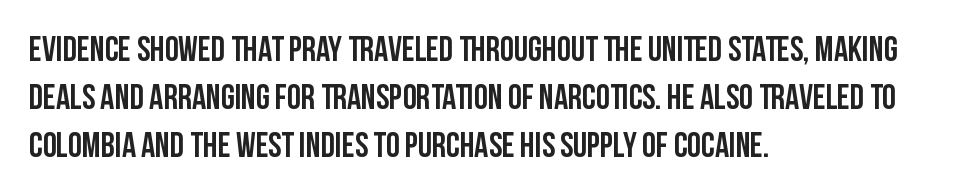
The face used here has the dense, thick strokes of a bold. Inter-character spacing is left at the font's built-in metrics. Check the space under the baseline: it is left empty. A sans-serif font was chosen for this passage.
